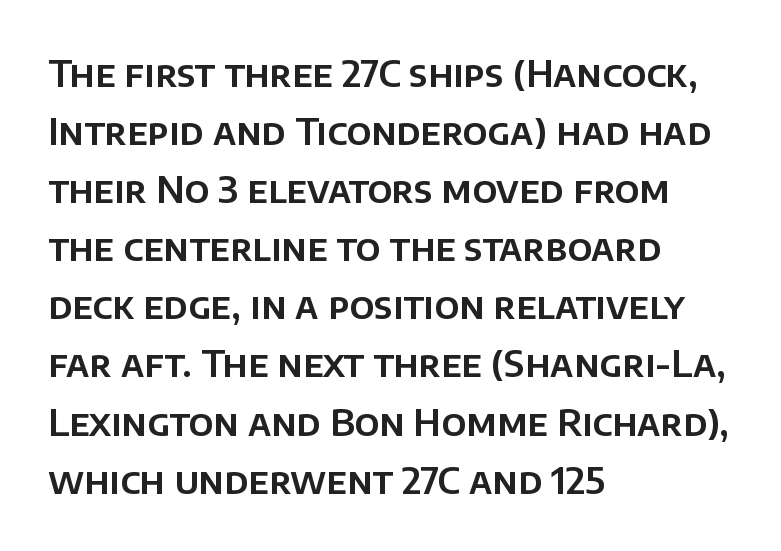
{"serif": "no", "italic": "no", "width": "normal", "stroke_contrast": "low", "x_height": "large", "monospaced": "no", "underline": "no", "align": "left", "line_spacing": "normal", "line_spacing_ratio": 1.57, "letter_spacing": "normal", "letter_spacing_em": 0.0, "glyph_px": 37}
